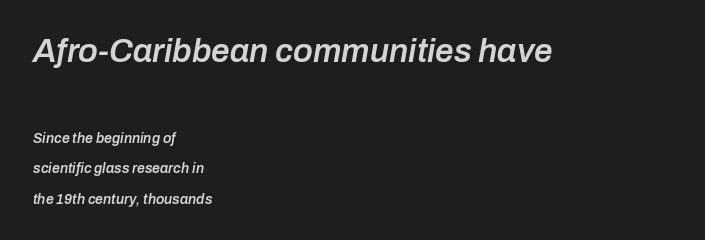
The image shows 33 px semibold type, italic (leaning right); set left-aligned, loose line spacing (2.15x), normal letter spacing, not underlined; the first (top) block is 2.36x larger; low stroke contrast and a medium x-height.
